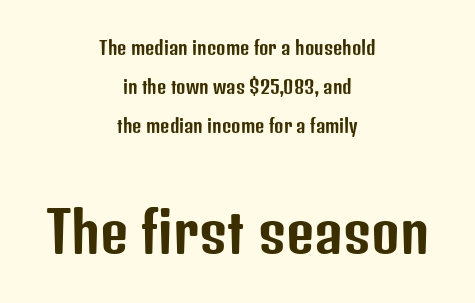
{"serif": "no", "italic": "no", "width": "condensed", "stroke_contrast": "low", "x_height": "medium", "monospaced": "no", "underline": "no", "align": "center", "line_spacing": "loose", "line_spacing_ratio": 2.17, "letter_spacing": "normal", "letter_spacing_em": 0.0, "larger_block": "second", "size_ratio": 3.06, "glyph_px": 55}
